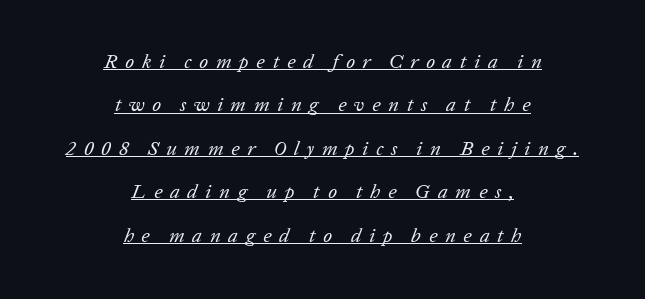
Q: Is the text bold? A: No.
Q: Is the text italic (slanted)? A: Yes, it leans right by about 20 degrees.
Q: Is the text underlined? A: Yes.
Q: How is the paragraph aligned? A: Centered.
Q: Is the spacing between letters normal or unusually wide? A: Unusually wide.
Q: Is the spacing between lines tight, normal or loose? A: Loose.
